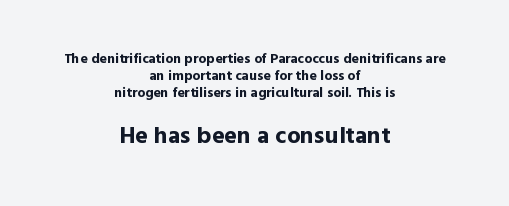
The image shows 24 px bold type, upright; set centered, line spacing 1.2x, normal letter spacing, not underlined; the second (bottom) block is 1.71x larger.
